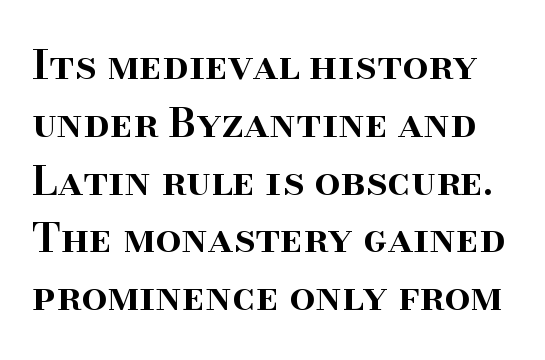
{"serif": "yes", "italic": "no", "bold": "semi", "weight": "semibold", "width": "normal", "stroke_contrast": "high", "x_height": "small", "monospaced": "no", "underline": "no", "line_spacing": "normal", "line_spacing_ratio": 1.41, "letter_spacing": "normal", "letter_spacing_em": 0.0, "glyph_px": 41}
